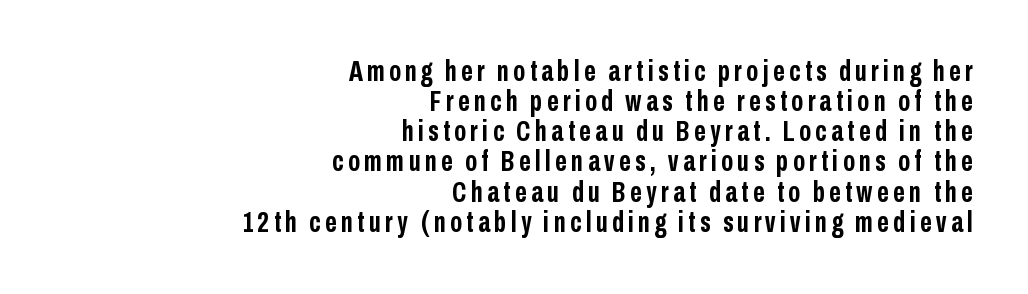
{"serif": "no", "italic": "no", "bold": "yes", "weight": "semibold", "width": "condensed", "stroke_contrast": "low", "x_height": "medium", "monospaced": "no", "underline": "no", "align": "right", "line_spacing": "tight", "line_spacing_ratio": 1.04, "glyph_px": 29}
